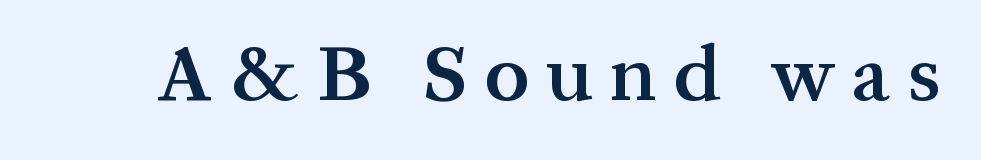
Q: Is the text bold? A: Semi-bold.
Q: Is the text italic (slanted)? A: No, it is upright.
Q: Is the typeface a serif or a sans-serif typeface? A: Serif.
Q: Is the text underlined? A: No.
Q: Is the spacing between letters normal or unusually wide? A: Unusually wide.
Q: Width (condensed, normal, or wide)? A: Normal.
Q: Stroke contrast? A: Medium.
Q: x-height? A: Medium.
Q: Monospaced? A: No.
